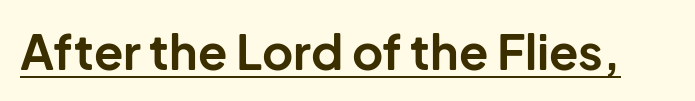
{"serif": "no", "italic": "no", "bold": "yes", "weight": "bold", "width": "normal", "stroke_contrast": "low", "x_height": "medium", "monospaced": "no", "underline": "yes", "letter_spacing": "normal", "letter_spacing_em": 0.0, "glyph_px": 48}
